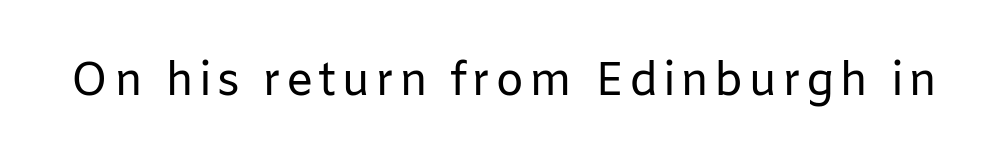
No letter is thick-stroked: the sample isn't bold. The string is rendered with underlining switched off. When letters stand straight like this, we call the style roman or upright. No feet cap the strokes, marking this as sans-serif type.
